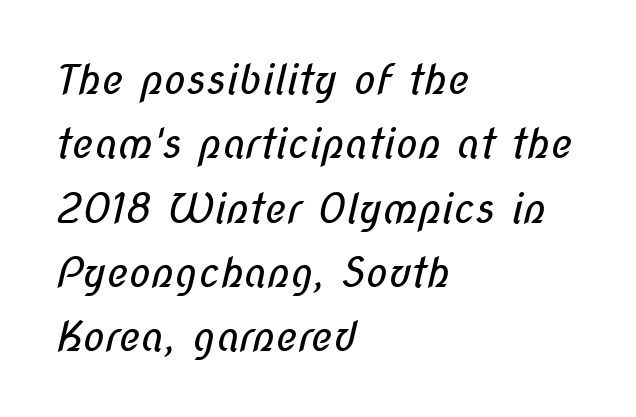
Q: Is the text bold? A: No.
Q: Is the typeface a serif or a sans-serif typeface? A: Sans-serif.
Q: Is the text underlined? A: No.
Q: How is the paragraph aligned? A: Left-aligned.
Q: Is the spacing between letters normal or unusually wide? A: Normal.
Q: Is the spacing between lines tight, normal or loose? A: Normal.
Q: Width (condensed, normal, or wide)? A: Condensed.
Q: Stroke contrast? A: Low.
Q: x-height? A: Medium.
Q: Monospaced? A: No.
